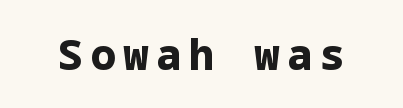
Posture: vertical. Typographically, this falls in the sans-serif category. The strokes are fattened all the way to bold. The baseline area is clear.
